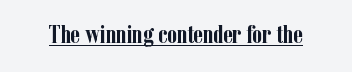
Q: Is the text bold? A: Yes.
Q: Is the text italic (slanted)? A: No, it is upright.
Q: Is the text underlined? A: Yes.
Q: Is the spacing between letters normal or unusually wide? A: Normal.
